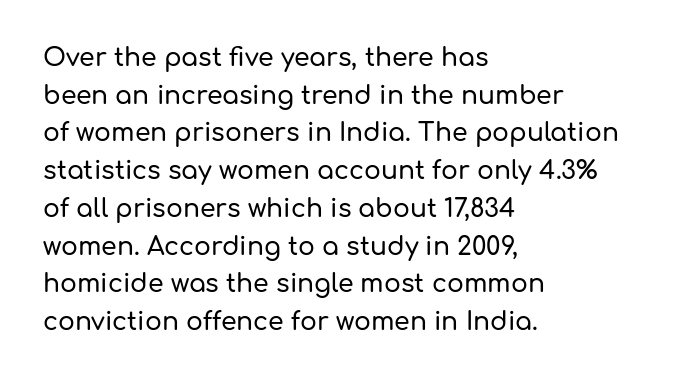
The image shows 25 px text type, upright; set left-aligned, normal line spacing (1.51x), normal letter spacing, not underlined.
